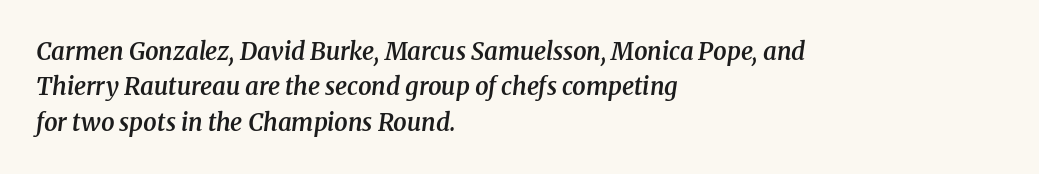
Q: Is the text bold? A: Semi-bold.
Q: Is the text italic (slanted)? A: Yes, it leans right by about 8 degrees.
Q: Is the text underlined? A: No.
Q: How is the paragraph aligned? A: Left-aligned.
Q: Is the spacing between letters normal or unusually wide? A: Normal.
Q: Is the spacing between lines tight, normal or loose? A: Normal.
